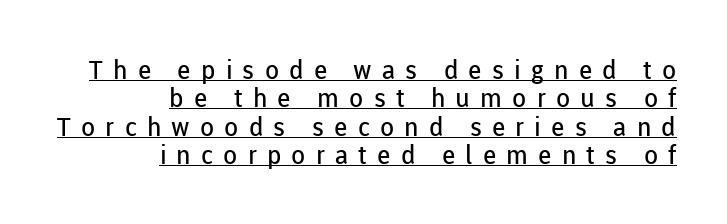
The image shows 26 px text type, upright; set right-aligned, tight line spacing (1.09x), unusually wide letter spacing (+0.39 em), underlined.
